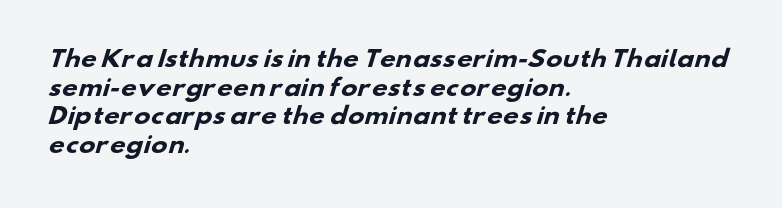
The image shows 22 px bold type; set left-aligned, normal line spacing (1.3x), normal letter spacing, not underlined.
